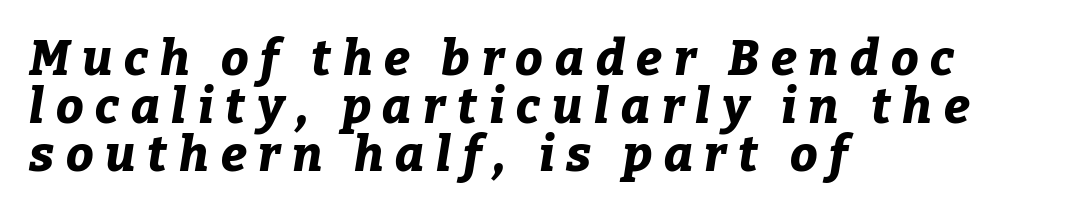
The image shows 49 px bold type, italic (leaning right); set left-aligned, tight line spacing (0.98x), unusually wide letter spacing (+0.24 em), not underlined; low stroke contrast and a medium x-height.
